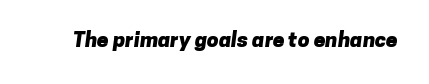
Q: Is the text bold? A: Yes.
Q: Is the text underlined? A: No.
Q: Is the spacing between letters normal or unusually wide? A: Normal.
